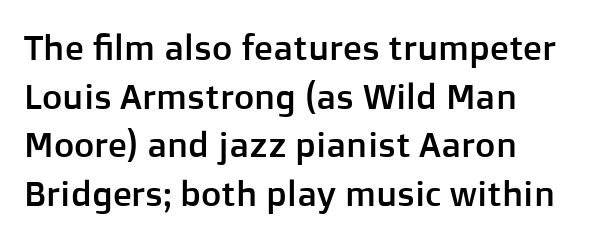
Q: Is the text italic (slanted)? A: No, it is upright.
Q: Is the typeface a serif or a sans-serif typeface? A: Sans-serif.
Q: Is the text underlined? A: No.
Q: How is the paragraph aligned? A: Left-aligned.
Q: Is the spacing between letters normal or unusually wide? A: Normal.
Q: Is the spacing between lines tight, normal or loose? A: Normal.
Q: Width (condensed, normal, or wide)? A: Normal.
Q: Stroke contrast? A: Low.
Q: x-height? A: Medium.
Q: Monospaced? A: No.
